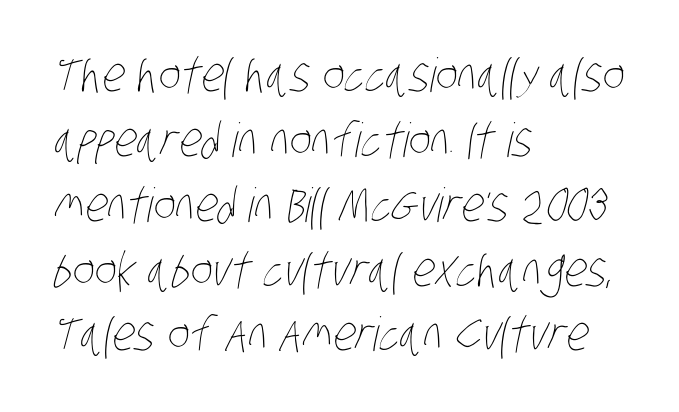
The space directly below the letters is spotless. Is the type heavy? It reads as light-to-regular instead. The rendering uses a moderate line-height, typical for paragraphs. Looks like regular typesetting: each glyph gets only the width it needs. Visually the block forms a straight wall on the left and a jagged coastline on the right. Standard letterfit; no display-style spreading of the glyphs.
